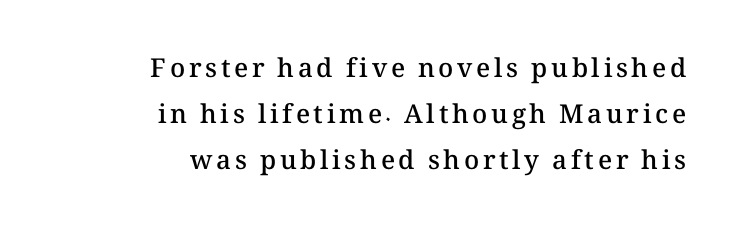
How heavy is the stroke? Medium-heavy — a semibold, shy of bold. The zone under the glyphs is completely vacant. It's the straight-up-and-down kind of type. Line endings align vertically; line beginnings do not.
